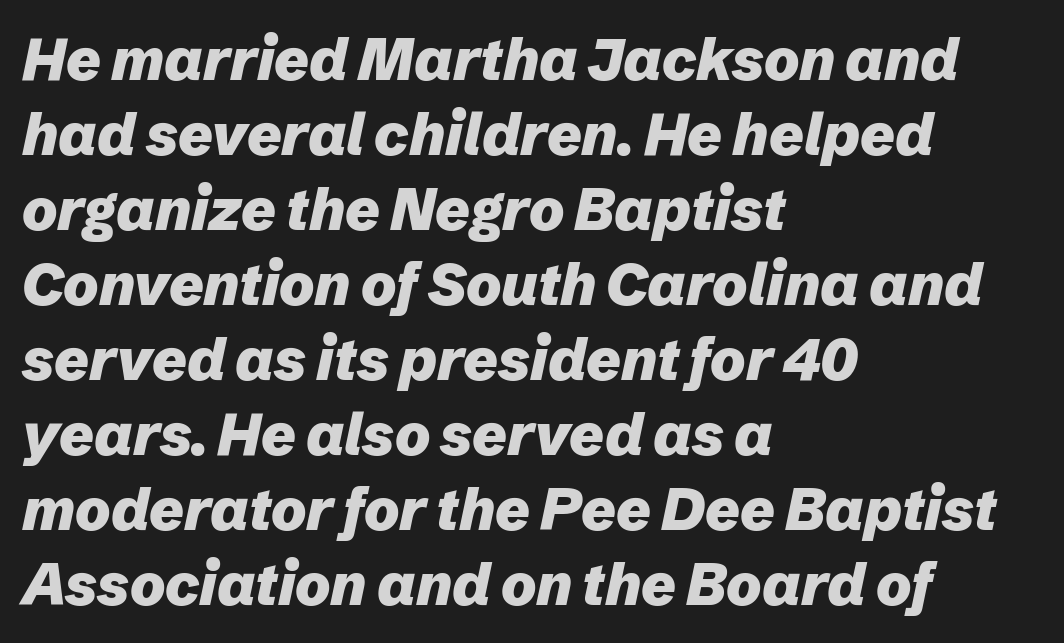
All the whitespace from short lines collects on the right. Descenders hang freely into open space. This is oblique type, the kind used for emphasis or titles. Heft: maximum for text — a bold.
